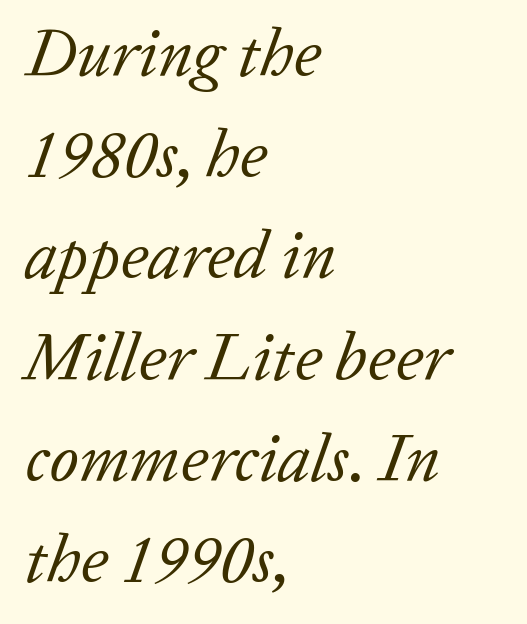
{"serif": "yes", "italic": "yes", "lean": "right", "slant_degrees": 20, "bold": "no", "weight": "regular", "width": "normal", "stroke_contrast": "low", "x_height": "medium", "monospaced": "no", "underline": "no", "align": "left", "line_spacing": "normal", "line_spacing_ratio": 1.51, "letter_spacing": "normal", "letter_spacing_em": 0.0, "glyph_px": 67}
